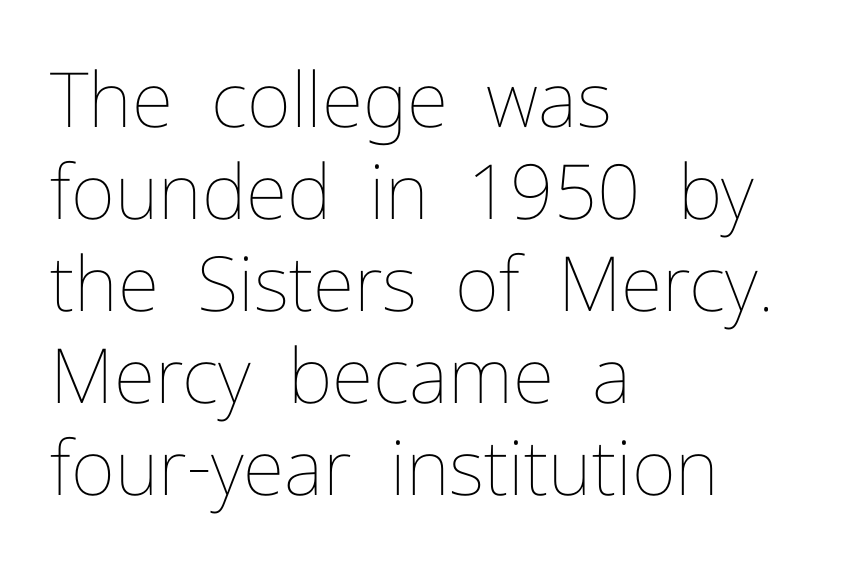
The image shows 76 px thin type, upright; set left-aligned, line spacing 1.21x, normal letter spacing, not underlined; low stroke contrast and a medium x-height.
